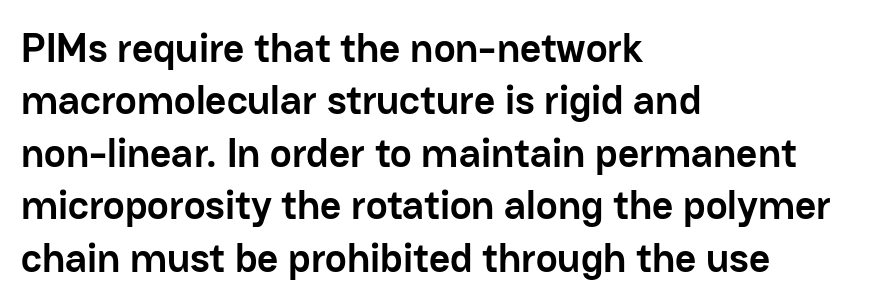
The font family rendered here belongs to the sans-serif group. The letters stand straight up with perfectly vertical stems. If you measured baseline to baseline, you'd find a middling distance. The lines in this sample share a left origin and differ only in where they stop. The letters advance in unequal steps, a hallmark of proportional type. Each row of text sits above clean, open space.
